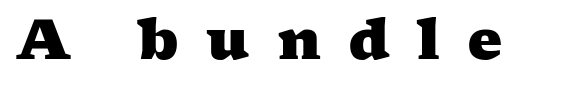
Honestly, the letter spacing is so wide it's the main thing you notice. The space directly below the letters is spotless. Character widths vary here, with narrow letters taking less room than wide ones. Summary of weight: heavy, a full bold. The typeface chosen for these lines features serifs.
